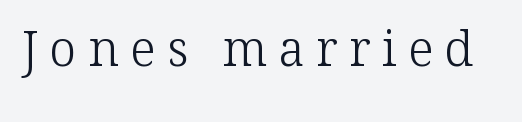
The image shows 49 px light serif type, upright; set unusually wide letter spacing (+0.23 em), not underlined; low stroke contrast and a medium x-height.
